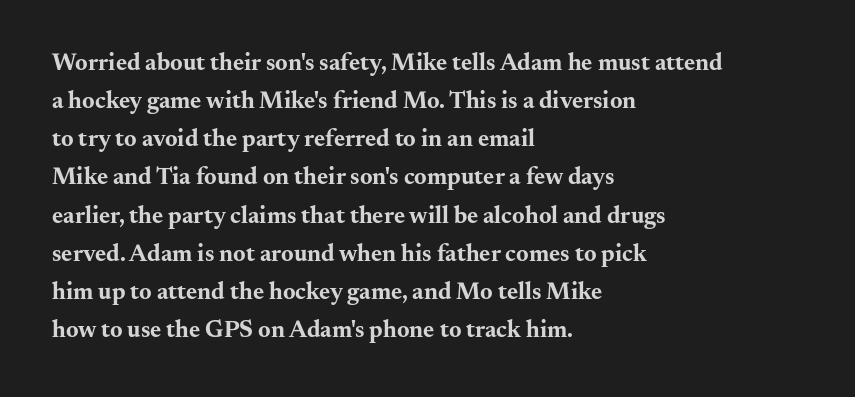
Q: Is the text bold? A: Yes.
Q: Is the text italic (slanted)? A: No, it is upright.
Q: Is the text underlined? A: No.
Q: How is the paragraph aligned? A: Left-aligned.
Q: Is the spacing between letters normal or unusually wide? A: Normal.
Q: Is the spacing between lines tight, normal or loose? A: Normal.
